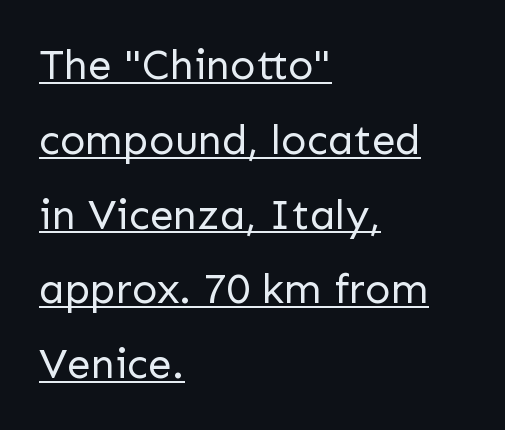
{"serif": "no", "italic": "no", "bold": "no", "weight": "regular", "width": "normal", "stroke_contrast": "low", "x_height": "medium", "monospaced": "no", "underline": "yes", "align": "left", "line_spacing_ratio": 1.78, "letter_spacing": "normal", "letter_spacing_em": 0.0, "glyph_px": 42}
